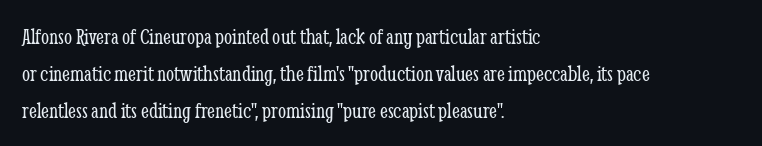
The rendering uses a moderate line-height, typical for paragraphs. The cut favours lightness, reaching ordinary text weight at its darkest. This is roman type, the default non-slanted kind. A student would call this left alignment; a typographer would say flush left, rag right. Honestly, there is no underline to notice here at all. The letterforms sit shoulder to shoulder at normal distance.
